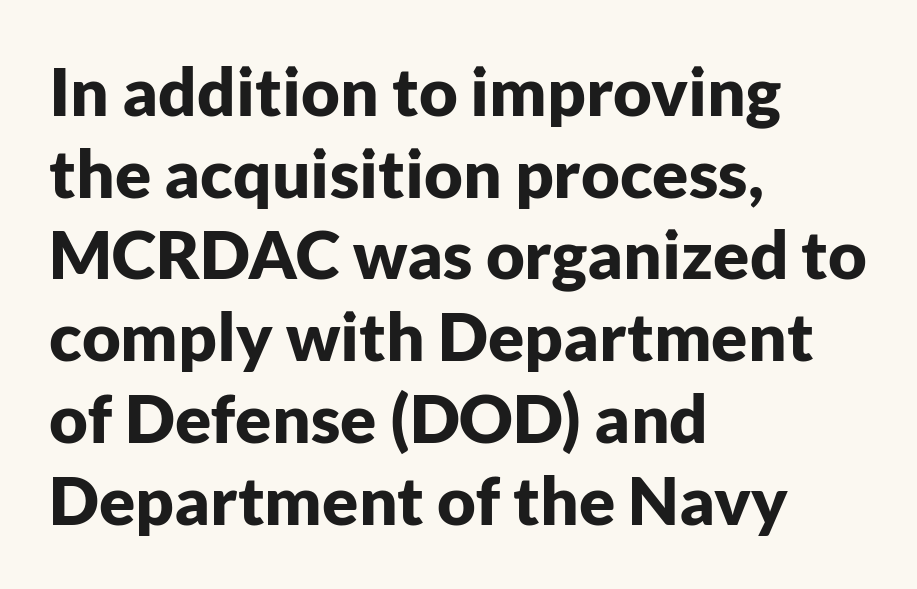
{"serif": "no", "italic": "no", "bold": "yes", "weight": "bold", "width": "normal", "stroke_contrast": "low", "x_height": "medium", "monospaced": "no", "underline": "no", "align": "left", "line_spacing_ratio": 1.22, "letter_spacing": "normal", "letter_spacing_em": 0.0, "glyph_px": 67}
